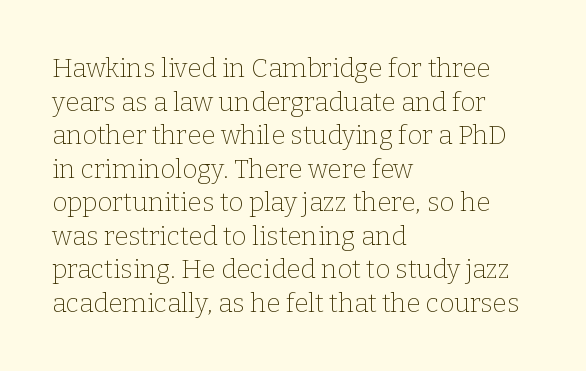
{"italic": "no", "bold": "no", "underline": "no", "align": "left", "line_spacing": "normal", "line_spacing_ratio": 1.29, "letter_spacing": "normal", "letter_spacing_em": 0.0, "glyph_px": 26}
